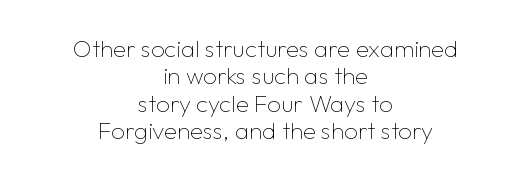
{"italic": "no", "bold": "no", "underline": "no", "align": "center", "line_spacing": "tight", "line_spacing_ratio": 1.14, "letter_spacing": "normal", "letter_spacing_em": 0.0, "glyph_px": 24}
